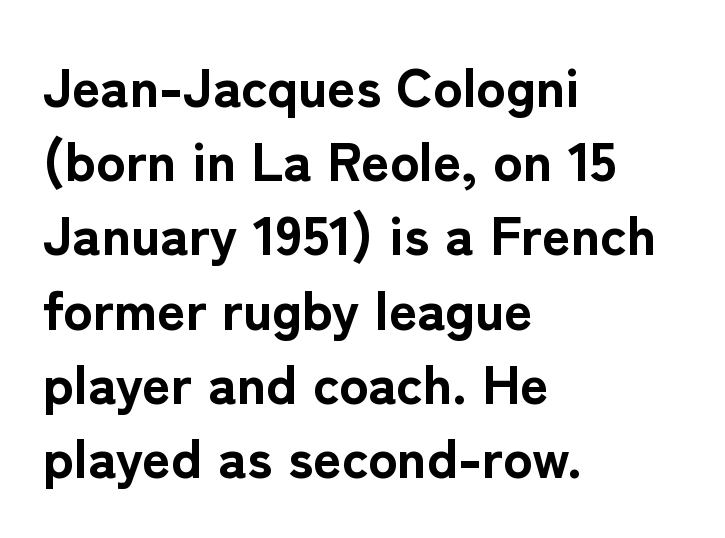
The letters stand straight up with perfectly vertical stems. All the whitespace from short lines collects on the right. Notice how descenders clear the ascenders below comfortably — that's standard leading. The letters sit at their default tracking, neither squeezed nor spread. Quick note: underline off.
